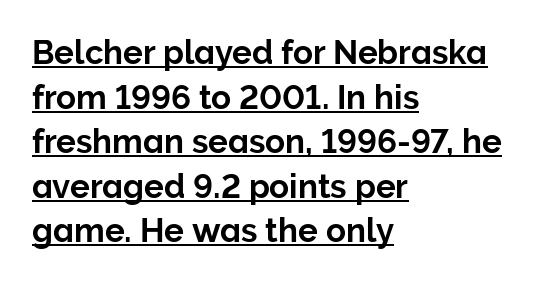
{"serif": "no", "italic": "no", "width": "normal", "stroke_contrast": "low", "x_height": "medium", "monospaced": "no", "underline": "yes", "align": "left", "line_spacing": "normal", "line_spacing_ratio": 1.35, "letter_spacing": "normal", "letter_spacing_em": 0.0, "glyph_px": 33}
